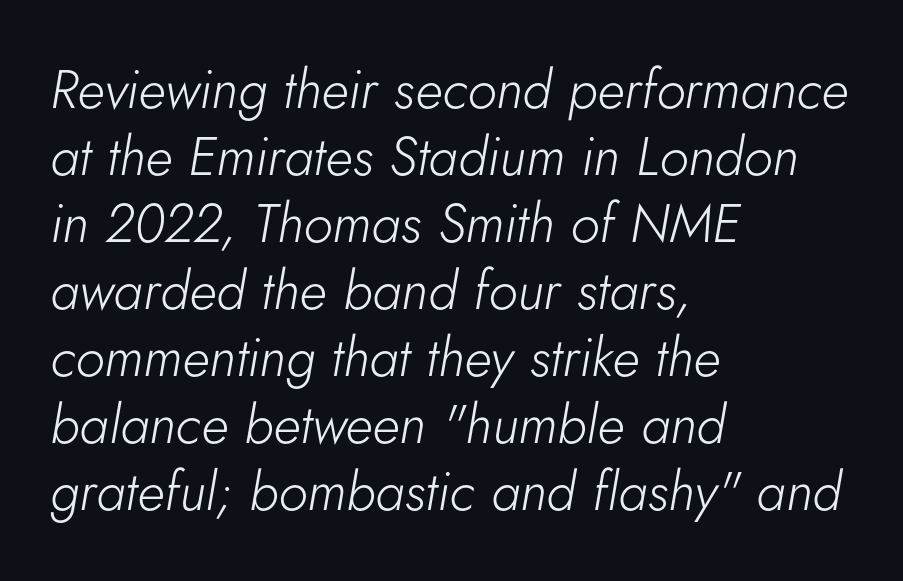
The image shows 54 px light type, italic (leaning right); set left-aligned, line spacing 1.24x, normal letter spacing, not underlined; low stroke contrast and a small x-height.
